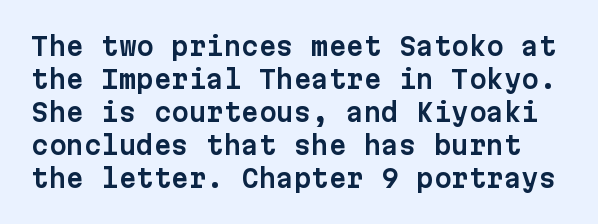
Ordinary non-slanted type is in use. The space directly below the letters is spotless. One glance says typical: line gaps are just what's usual. The letters sit at their default tracking, neither squeezed nor spread.
